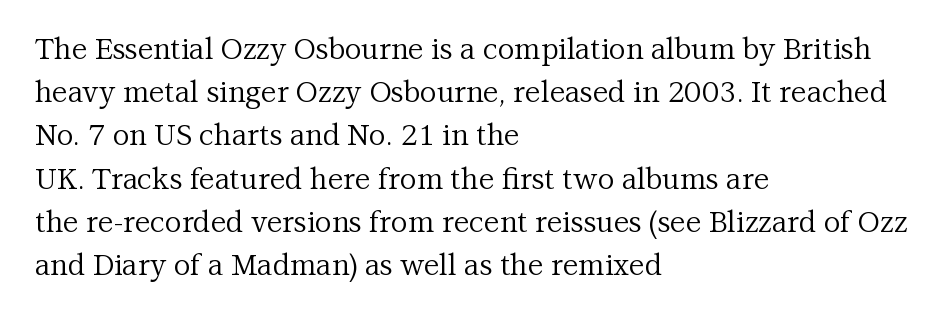
How are the letters spaced? Ordinarily, with no added tracking. The foot of each line stays bare and open. Yep, those are serifs on the letters. Think of a printed novel: that variable character pitch is what you see here.
